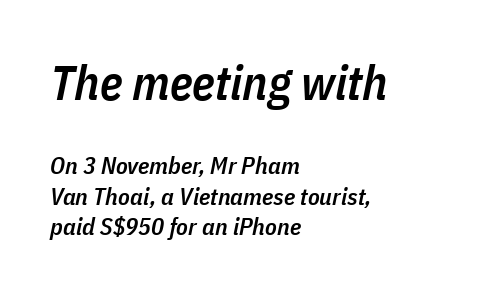
Q: Is the text bold? A: Semi-bold.
Q: Is the text italic (slanted)? A: Yes, it leans right by about 11 degrees.
Q: Is the text underlined? A: No.
Q: How is the paragraph aligned? A: Left-aligned.
Q: Is the spacing between letters normal or unusually wide? A: Normal.
Q: Is the spacing between lines tight, normal or loose? A: Normal.
Q: Which block of text is set in a larger size, the first (top) or the second (bottom)? A: The first (top) one.
Q: Width (condensed, normal, or wide)? A: Condensed.
Q: Stroke contrast? A: Low.
Q: x-height? A: Medium.
Q: Monospaced? A: No.
